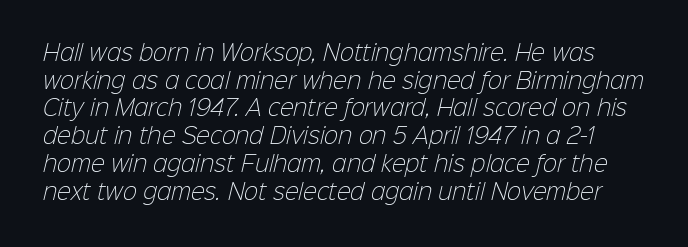
Each word holds together tightly as a unit, with standard inter-letter gaps. Students, observe: this is what conventionally led text looks like. Bold? No — there's no thickening of the strokes. This rendering features lettering with no underline.
